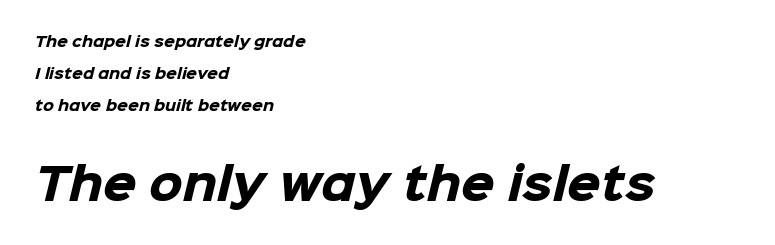
Is there much room between lines? Yes — plenty of vertical air separates them. This sample uses plain, unmodified letter spacing. Here the designer chose a conventional face with non-uniform glyph widths. One-word summary of the alignment: left. The following chunk of copy outweighs the initial chunk in type size. Emphasis by weight is at full strength: bold.
